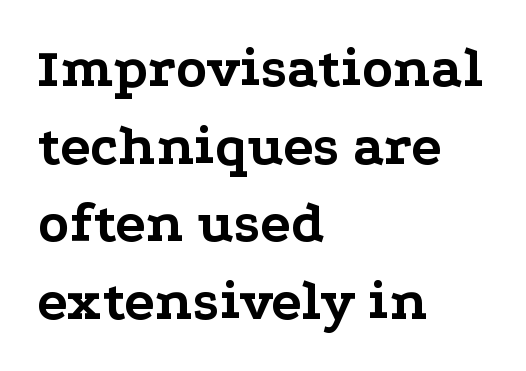
Q: Is the text bold? A: Yes.
Q: Is the text italic (slanted)? A: No, it is upright.
Q: Is the typeface a serif or a sans-serif typeface? A: Serif.
Q: Is the text underlined? A: No.
Q: How is the paragraph aligned? A: Left-aligned.
Q: Is the spacing between letters normal or unusually wide? A: Normal.
Q: Is the spacing between lines tight, normal or loose? A: Normal.
Q: Width (condensed, normal, or wide)? A: Wide.
Q: Stroke contrast? A: Low.
Q: x-height? A: Medium.
Q: Monospaced? A: No.
